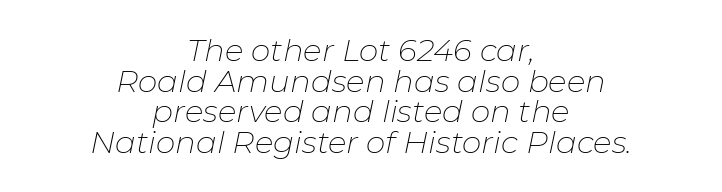
Does the copy run flush right? No — it is centered line by line. Tracking here is standard; glyphs follow each other at the usual distance. Proportional: the letters do not fall into vertical columns. Quick note: underline off. How would I describe the line gaps? Narrow and economical.
